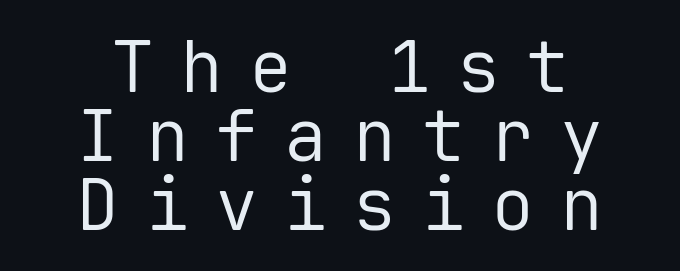
Each stroke keeps to a modest, everyday thickness or less. Honestly, there is no underline to notice here at all. The rendering positions every line midway between the sides. Notice how the stems are strictly vertical — no italics here. The passage shown is typed in a monospace face where columns stay perfectly aligned. The gaps between neighbouring characters are conspicuously large.
